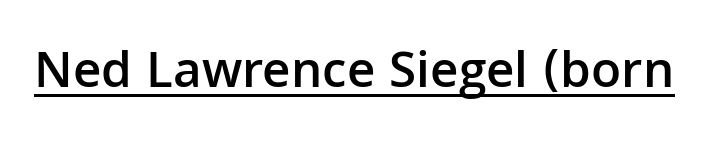
The image shows 53 px semibold sans-serif type, upright; set normal letter spacing, underlined; low stroke contrast and a medium x-height.
